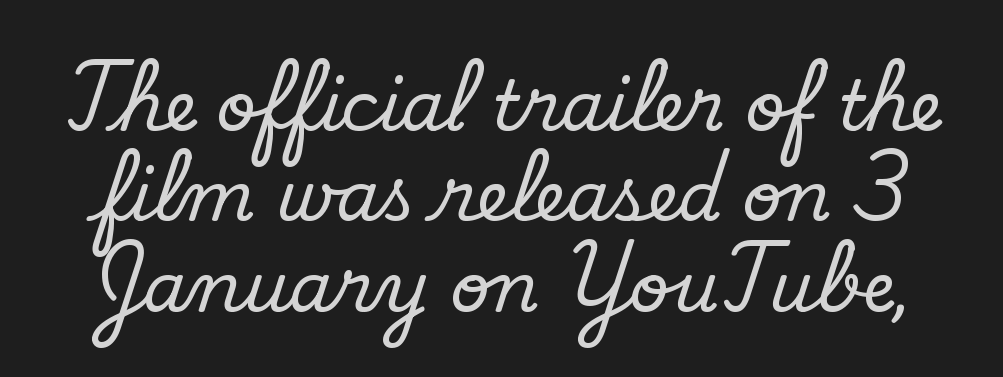
The horizontal fit of the characters is conventional and even. The designer left line spacing at the default. Varying glyph widths throughout — classic text-font behaviour. The characters are drawn with everyday or finer stroke widths. Nobody drew a line under any word here.
